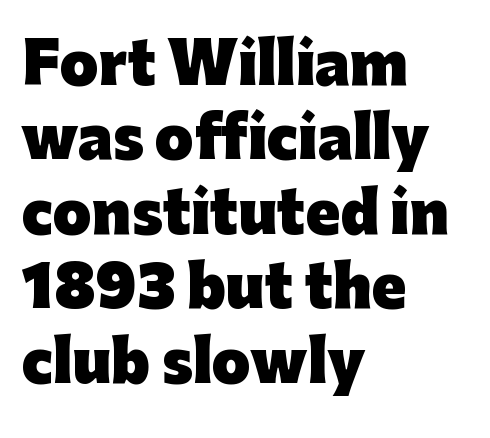
The image shows 56 px heavy sans-serif type, upright; set left-aligned, normal line spacing (1.33x), normal letter spacing, not underlined; low stroke contrast and a medium x-height.
